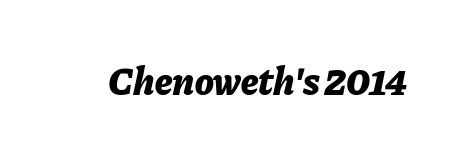
Descender tails drop into unmarked territory. Emphasis by weight is at full strength: bold. The text carries the slant typical of an italic or oblique font. Do the characters align in a grid? No, the font is proportional.
